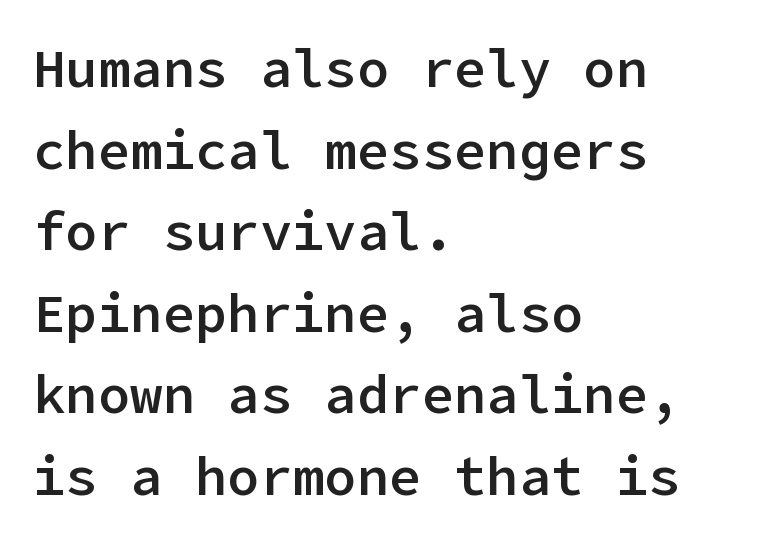
Grotesque or geometric, the face here clearly has no serifs. These lines sit exactly where default settings would place them. Posture: upright roman. Honestly, there is no underline to notice here at all.
